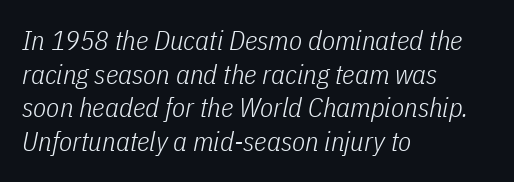
{"italic": "yes", "lean": "right", "slant_degrees": 11, "bold": "no", "underline": "no", "align": "left", "line_spacing": "normal", "line_spacing_ratio": 1.25, "letter_spacing": "normal", "letter_spacing_em": 0.0, "glyph_px": 27}
